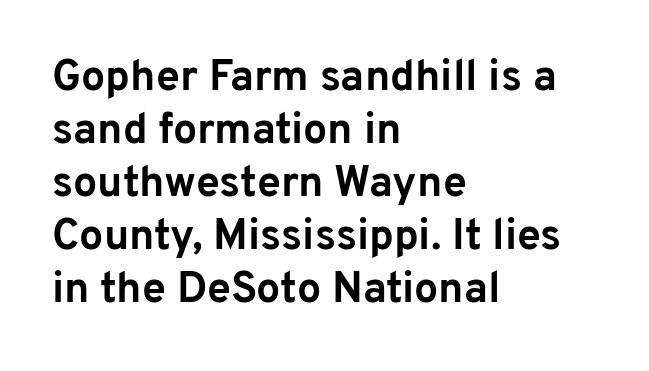
{"serif": "no", "italic": "no", "bold": "yes", "weight": "bold", "width": "normal", "stroke_contrast": "low", "x_height": "medium", "monospaced": "no", "underline": "no", "align": "left", "line_spacing_ratio": 1.23, "letter_spacing": "normal", "letter_spacing_em": 0.0, "glyph_px": 43}
